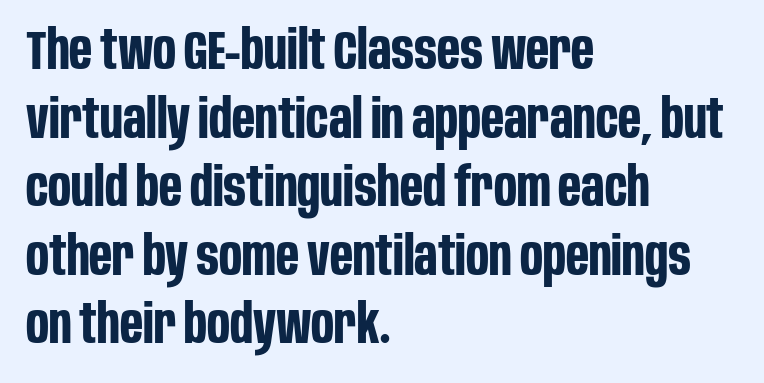
{"serif": "no", "italic": "no", "bold": "yes", "weight": "bold", "width": "condensed", "stroke_contrast": "low", "x_height": "large", "monospaced": "no", "underline": "no", "align": "left", "line_spacing": "normal", "line_spacing_ratio": 1.27, "letter_spacing": "normal", "letter_spacing_em": 0.0, "glyph_px": 54}
